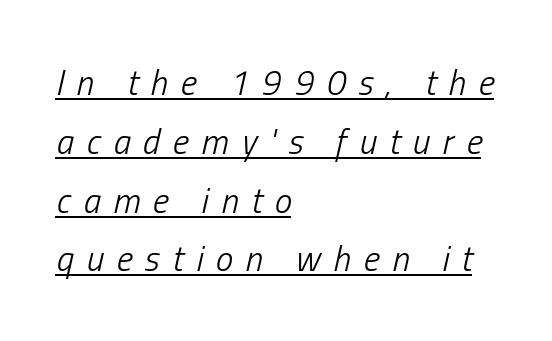
{"italic": "yes", "lean": "right", "slant_degrees": 13, "bold": "no", "weight": "light", "width": "condensed", "stroke_contrast": "low", "x_height": "medium", "monospaced": "no", "underline": "yes", "align": "left", "line_spacing": "normal", "line_spacing_ratio": 1.68, "letter_spacing": "wide", "letter_spacing_em": 0.36, "glyph_px": 35}
